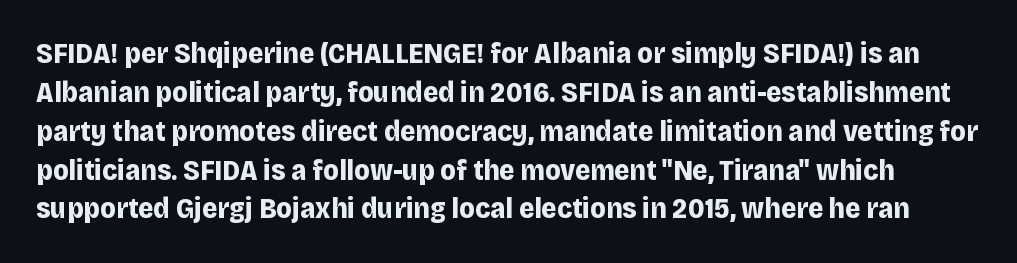
Q: Is the text bold? A: Yes.
Q: Is the text italic (slanted)? A: No, it is upright.
Q: Is the typeface a serif or a sans-serif typeface? A: Sans-serif.
Q: Is the text underlined? A: No.
Q: Is the spacing between letters normal or unusually wide? A: Normal.
Q: Is the spacing between lines tight, normal or loose? A: Normal.
Q: Width (condensed, normal, or wide)? A: Normal.
Q: Stroke contrast? A: Low.
Q: x-height? A: Large.
Q: Monospaced? A: No.
